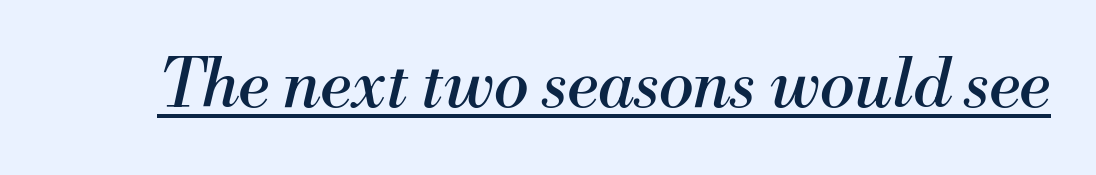
The face used here is seriffed, in the tradition of book romans. A continuous stroke trails under the words, as in a hyperlink. The letters advance in unequal steps, a hallmark of proportional type. Spacing between characters is what you'd get straight out of the box. Emphasis-style slanted type is in use.
